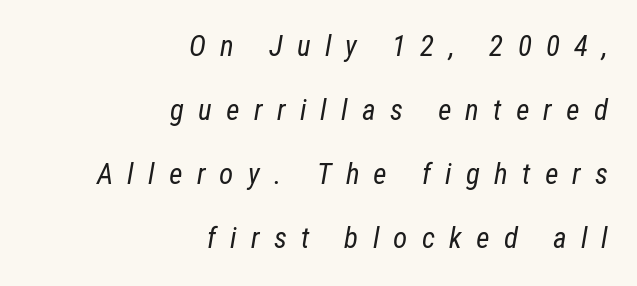
Q: Is the text bold? A: No.
Q: Is the text italic (slanted)? A: Yes, it leans right by about 12 degrees.
Q: Is the text underlined? A: No.
Q: How is the paragraph aligned? A: Right-aligned.
Q: Is the spacing between letters normal or unusually wide? A: Unusually wide.
Q: Is the spacing between lines tight, normal or loose? A: Loose.
Q: Width (condensed, normal, or wide)? A: Condensed.
Q: Stroke contrast? A: Low.
Q: x-height? A: Medium.
Q: Monospaced? A: No.
